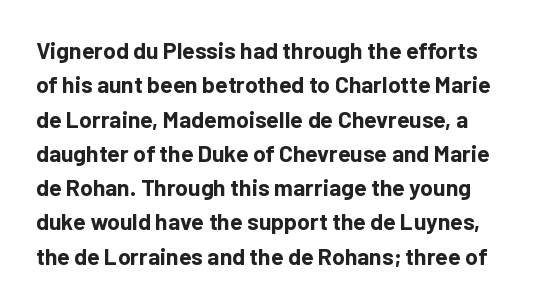
The image shows 23 px bold type, upright; set normal line spacing (1.49x), normal letter spacing, not underlined.
